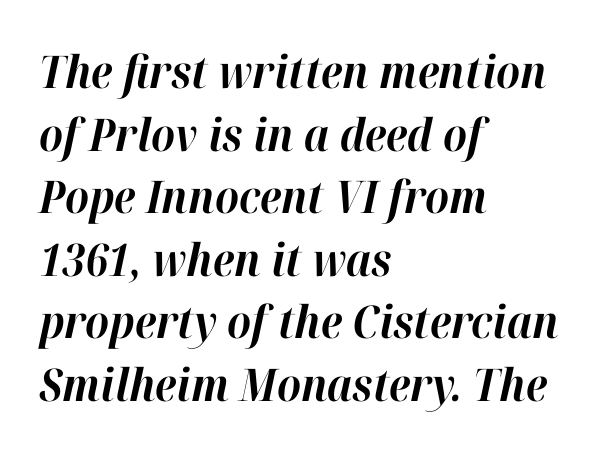
{"italic": "yes", "lean": "right", "slant_degrees": 12, "bold": "yes", "weight": "bold", "width": "normal", "stroke_contrast": "high", "x_height": "medium", "monospaced": "no", "underline": "no", "align": "left", "line_spacing": "normal", "line_spacing_ratio": 1.39, "letter_spacing": "normal", "letter_spacing_em": 0.0, "glyph_px": 45}
